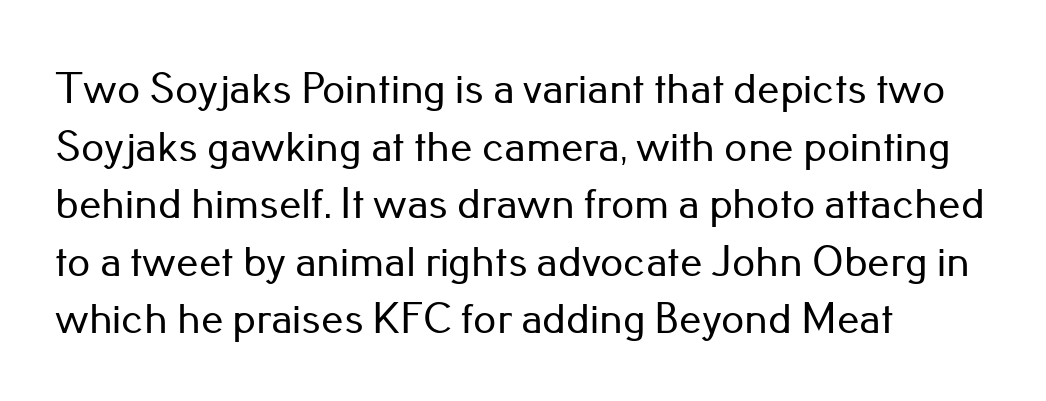
The image shows 45 px sans-serif type, upright; set left-aligned, normal line spacing (1.28x), normal letter spacing, not underlined; low stroke contrast and a small x-height.
